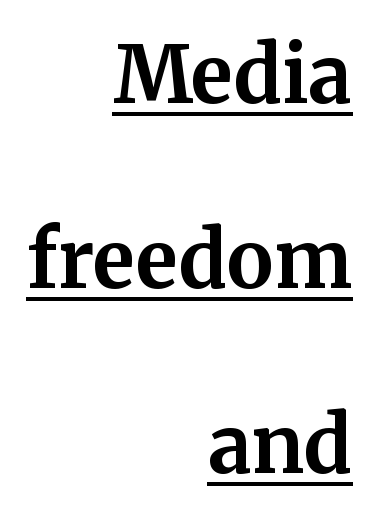
{"serif": "yes", "italic": "no", "bold": "yes", "weight": "bold", "width": "normal", "stroke_contrast": "medium", "x_height": "medium", "monospaced": "no", "underline": "yes", "align": "right", "line_spacing": "loose", "line_spacing_ratio": 2.37, "letter_spacing": "normal", "letter_spacing_em": 0.0, "glyph_px": 78}
